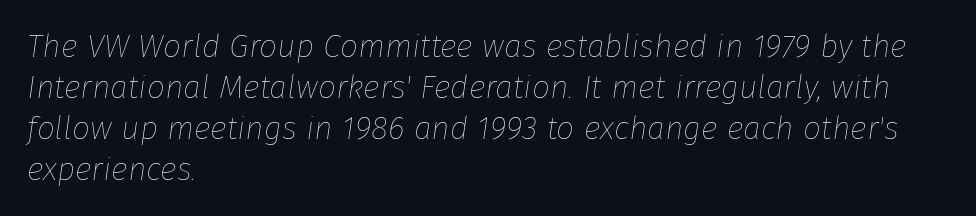
Q: Is the text bold? A: No.
Q: Is the text italic (slanted)? A: Yes, it leans right by about 8 degrees.
Q: Is the text underlined? A: No.
Q: How is the paragraph aligned? A: Left-aligned.
Q: Is the spacing between letters normal or unusually wide? A: Normal.
Q: Is the spacing between lines tight, normal or loose? A: Normal.
Q: Width (condensed, normal, or wide)? A: Normal.
Q: Stroke contrast? A: Low.
Q: x-height? A: Medium.
Q: Monospaced? A: No.
